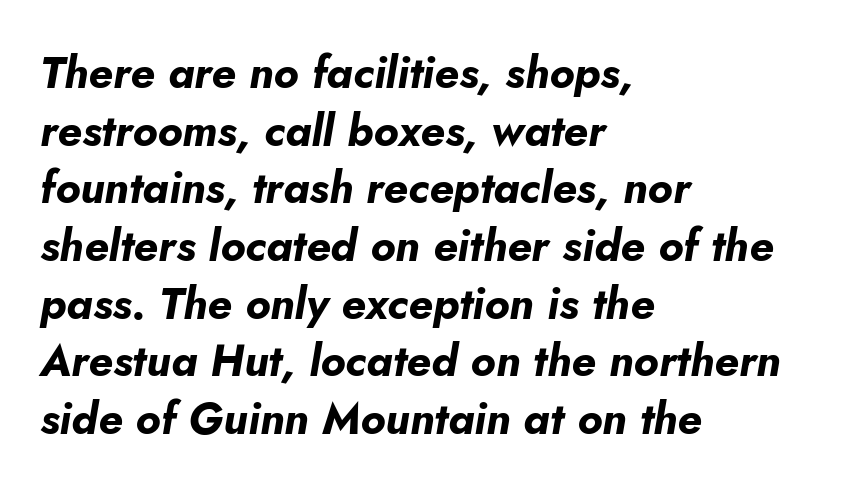
The image shows 44 px bold type, italic (leaning right); set left-aligned, normal line spacing (1.31x), normal letter spacing, not underlined; low stroke contrast and a small x-height.
